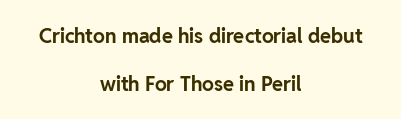
Q: Is the text bold? A: Yes.
Q: Is the text italic (slanted)? A: No, it is upright.
Q: Is the text underlined? A: No.
Q: How is the paragraph aligned? A: Centered.
Q: Is the spacing between letters normal or unusually wide? A: Normal.
Q: Is the spacing between lines tight, normal or loose? A: Loose.
